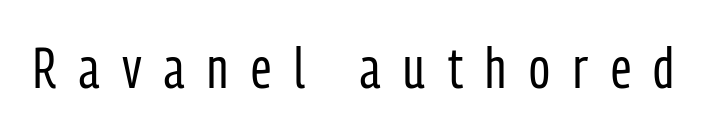
The rendering uses natural spacing where letterforms have individual widths. The font's upright variant was chosen for this text. The line texture is sparse and dotted thanks to wide tracking. The string is rendered with underlining switched off. Weight: not bold — regular or lighter.
